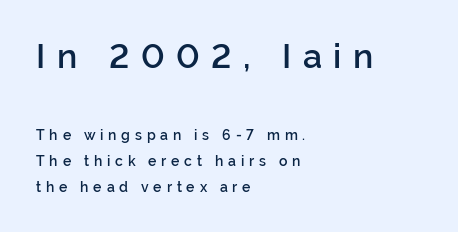
Line starts are locked; line ends wander. The type sits square on the baseline with zero lean. Display-style spreading of the glyphs; the letterfit is very open. Typographically, this falls in the sans-serif category. Weight check: semibold — heavier than regular, not quite bold.
